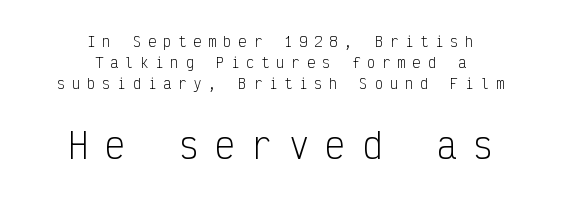
{"serif": "no", "italic": "no", "bold": "no", "weight": "light", "width": "condensed", "stroke_contrast": "low", "x_height": "medium", "monospaced": "yes", "underline": "no", "align": "center", "line_spacing": "normal", "line_spacing_ratio": 1.49, "letter_spacing": "wide", "letter_spacing_em": 0.48, "larger_block": "second", "size_ratio": 2.43, "glyph_px": 34}
